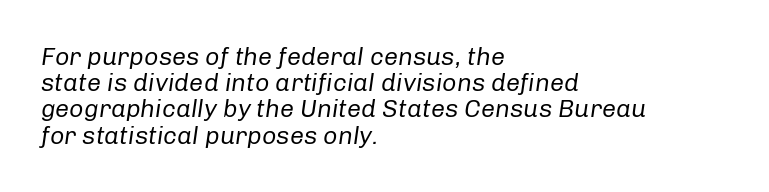
{"italic": "yes", "lean": "right", "slant_degrees": 8, "bold": "no", "underline": "no", "align": "left", "line_spacing": "tight", "line_spacing_ratio": 1.05, "letter_spacing": "normal", "letter_spacing_em": 0.0, "glyph_px": 25}
